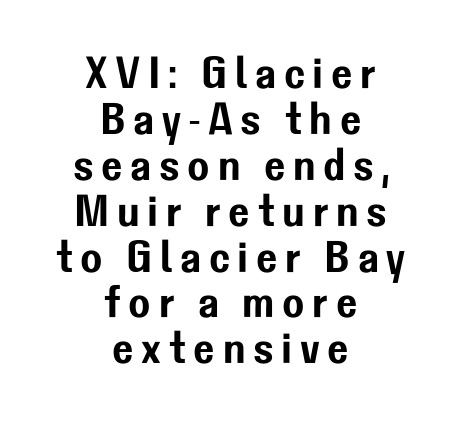
Designer's note — italics off, roman on. Beneath every word, the page is bare. Vertically, the passage feels compressed, each row crowding the next. The letters advance in unequal steps, a hallmark of proportional type. Unlike a traditional serif, this face leaves its strokes unadorned. These lines stack symmetrically, like a column narrowing and widening about its center.
